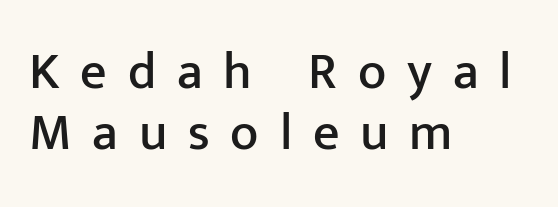
Spacing verdict: proportional, widths tailored to each character. The space beneath each line is pristine and unruled. Loose tracking; the words dissolve into strings of separated letters. Short and long lines alike share a common starting point at left. Unlike italic type, these characters show no tilt at all. Typographically, this falls in the sans-serif category.
